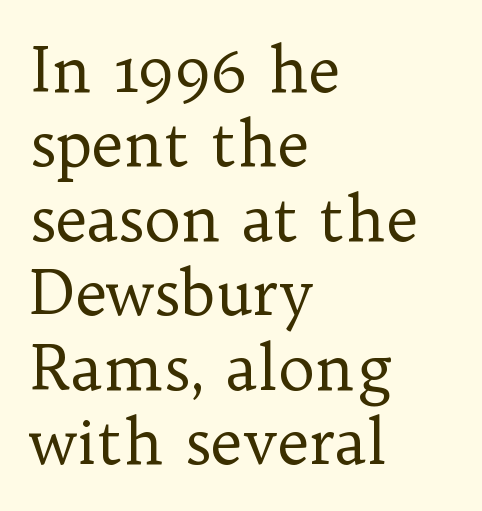
Weight: not bold — regular or lighter. Is the block centered? No — it sits flush against the left margin. You could not count columns in this text — the font is proportionally spaced. Inter-character spacing is left at the font's built-in metrics. The glyphs in this specimen are seriffed. The zone under the glyphs is completely vacant.
